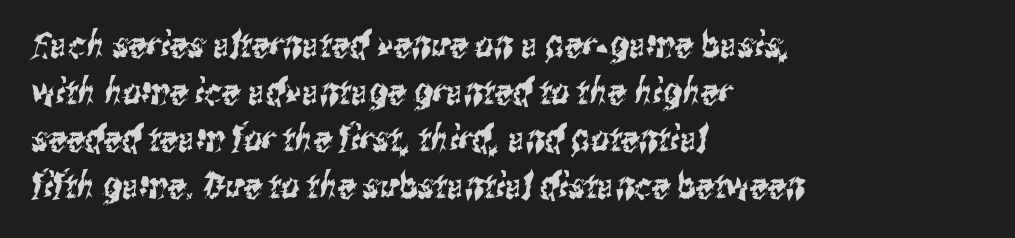
This rendering uses left alignment, leaving the right contour irregular. Lines of text with bare space underneath. In terms of letterspacing, this is plain default setting. In terms of letterform style, serifs are entirely absent. This sample keeps an unexceptional amount of space between lines. Looks like regular typesetting: each glyph gets only the width it needs.
